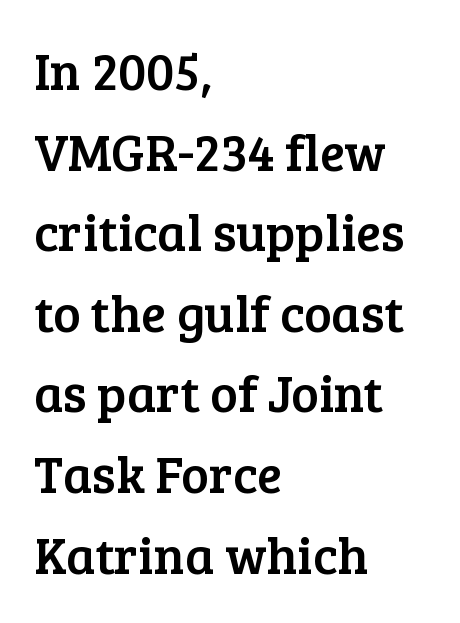
{"serif": "yes", "italic": "no", "width": "normal", "stroke_contrast": "low", "x_height": "medium", "monospaced": "no", "underline": "no", "align": "left", "line_spacing": "normal", "line_spacing_ratio": 1.55, "letter_spacing": "normal", "letter_spacing_em": 0.0, "glyph_px": 52}
